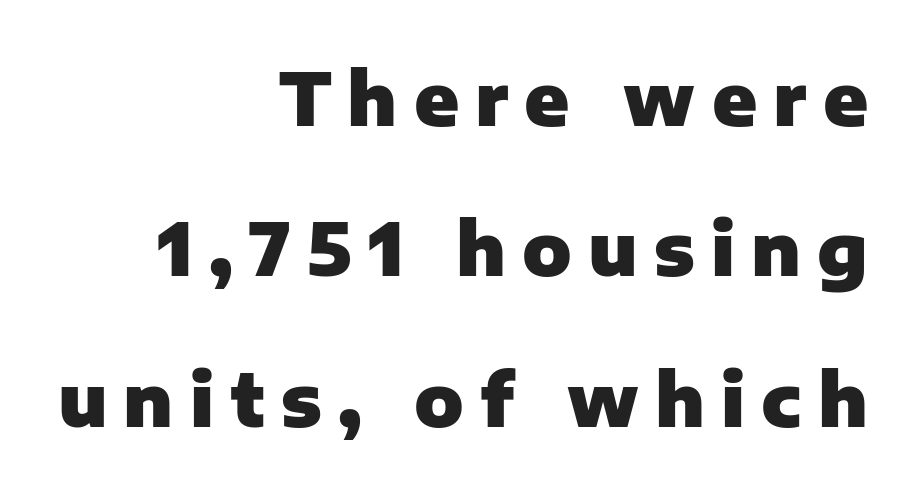
{"serif": "no", "italic": "no", "bold": "yes", "weight": "heavy", "width": "normal", "stroke_contrast": "low", "x_height": "medium", "monospaced": "no", "underline": "no", "align": "right", "line_spacing": "loose", "line_spacing_ratio": 2.06, "letter_spacing": "wide", "letter_spacing_em": 0.22, "glyph_px": 73}
